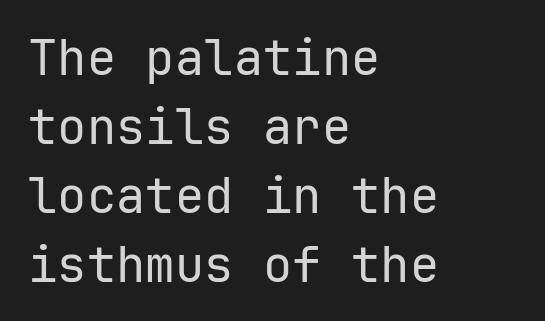
Q: Is the text bold? A: No.
Q: Is the text italic (slanted)? A: No, it is upright.
Q: Is the typeface a serif or a sans-serif typeface? A: Sans-serif.
Q: Is the text underlined? A: No.
Q: How is the paragraph aligned? A: Left-aligned.
Q: Is the spacing between letters normal or unusually wide? A: Normal.
Q: Is the spacing between lines tight, normal or loose? A: Normal.
Q: Width (condensed, normal, or wide)? A: Normal.
Q: Stroke contrast? A: Low.
Q: x-height? A: Medium.
